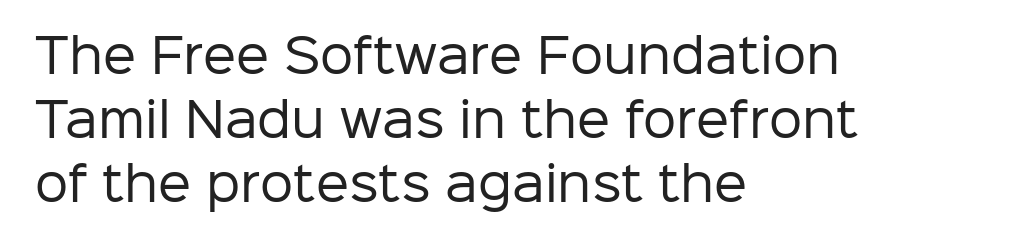
Line beginnings align vertically; line endings do not. Unlike a traditional serif, this face leaves its strokes unadorned. Vertical strokes here are truly vertical. Each letter keeps its own natural width here, so spacing adapts to shape.
